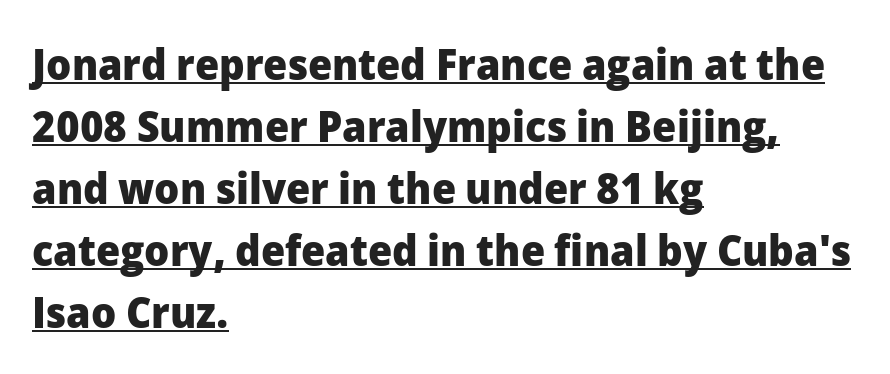
The image shows 44 px heavy sans-serif type, upright; set left-aligned, normal line spacing (1.41x), normal letter spacing, underlined; low stroke contrast and a medium x-height.
